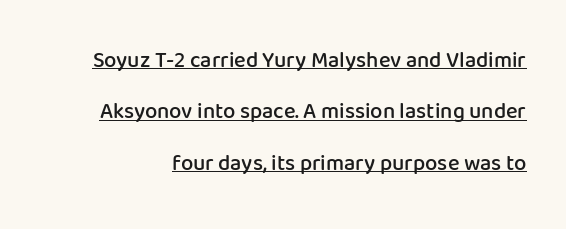
Q: Is the text bold? A: Semi-bold.
Q: Is the text italic (slanted)? A: No, it is upright.
Q: Is the text underlined? A: Yes.
Q: Is the spacing between letters normal or unusually wide? A: Normal.
Q: Is the spacing between lines tight, normal or loose? A: Loose.
